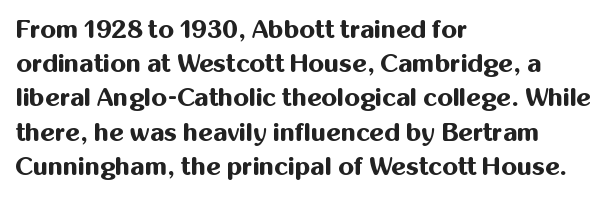
Q: Is the text bold? A: Yes.
Q: Is the text italic (slanted)? A: No, it is upright.
Q: Is the text underlined? A: No.
Q: How is the paragraph aligned? A: Left-aligned.
Q: Is the spacing between letters normal or unusually wide? A: Normal.
Q: Is the spacing between lines tight, normal or loose? A: Normal.
